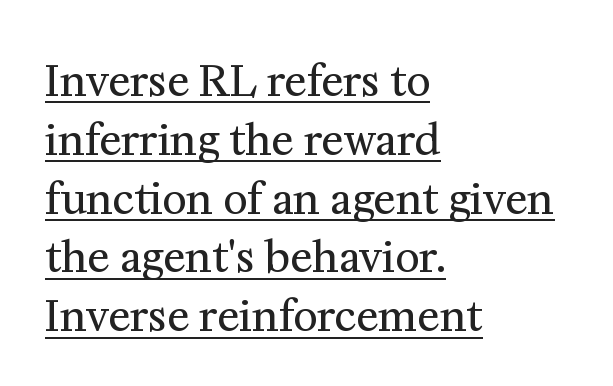
{"serif": "yes", "italic": "no", "bold": "no", "weight": "regular", "width": "normal", "stroke_contrast": "medium", "x_height": "medium", "monospaced": "no", "underline": "yes", "align": "left", "line_spacing": "normal", "line_spacing_ratio": 1.4, "letter_spacing": "normal", "letter_spacing_em": 0.0, "glyph_px": 42}
